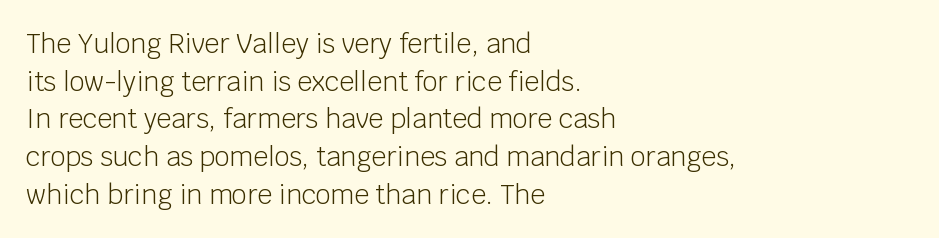
{"italic": "no", "bold": "no", "underline": "no", "align": "left", "line_spacing": "normal", "line_spacing_ratio": 1.45, "letter_spacing": "normal", "letter_spacing_em": 0.0, "glyph_px": 26}
